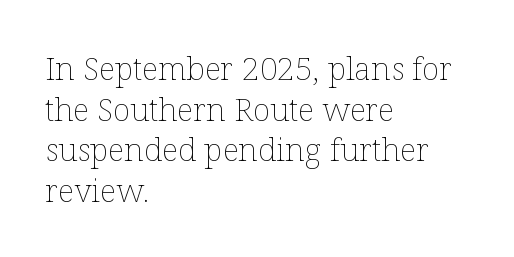
{"italic": "no", "bold": "no", "weight": "thin", "width": "normal", "stroke_contrast": "low", "x_height": "medium", "monospaced": "no", "underline": "no", "align": "left", "line_spacing": "normal", "line_spacing_ratio": 1.27, "letter_spacing": "normal", "letter_spacing_em": 0.0, "glyph_px": 32}
